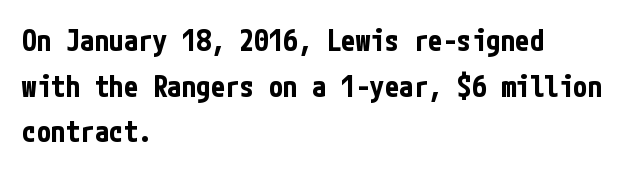
{"serif": "no", "italic": "no", "bold": "yes", "weight": "bold", "width": "condensed", "stroke_contrast": "low", "x_height": "medium", "underline": "no", "align": "left", "line_spacing": "normal", "line_spacing_ratio": 1.57, "letter_spacing": "normal", "letter_spacing_em": 0.0, "glyph_px": 29}
